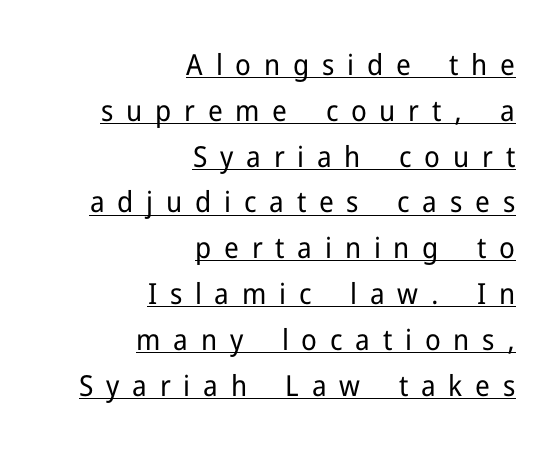
Q: Is the text bold? A: No.
Q: Is the text italic (slanted)? A: No, it is upright.
Q: Is the typeface a serif or a sans-serif typeface? A: Sans-serif.
Q: Is the text underlined? A: Yes.
Q: How is the paragraph aligned? A: Right-aligned.
Q: Is the spacing between letters normal or unusually wide? A: Unusually wide.
Q: Is the spacing between lines tight, normal or loose? A: Normal.
Q: Width (condensed, normal, or wide)? A: Normal.
Q: Stroke contrast? A: Low.
Q: x-height? A: Medium.
Q: Monospaced? A: No.
